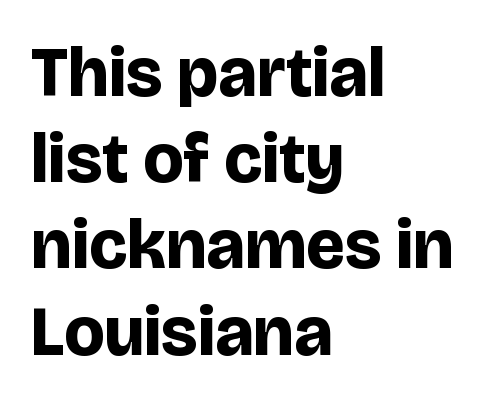
{"serif": "no", "italic": "no", "bold": "yes", "weight": "bold", "width": "normal", "stroke_contrast": "low", "x_height": "large", "monospaced": "no", "underline": "no", "align": "left", "line_spacing": "normal", "line_spacing_ratio": 1.25, "letter_spacing": "normal", "letter_spacing_em": 0.0, "glyph_px": 69}
